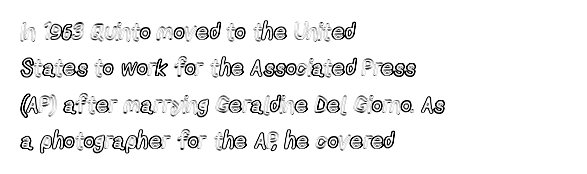
Q: Is the text italic (slanted)? A: Yes.
Q: Is the text underlined? A: No.
Q: How is the paragraph aligned? A: Left-aligned.
Q: Is the spacing between letters normal or unusually wide? A: Normal.
Q: Is the spacing between lines tight, normal or loose? A: Normal.
